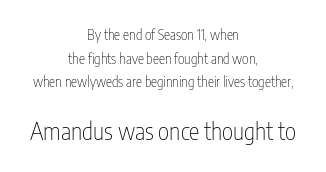
Is there any slant? The stems are plumb. Block two is the big one; block one sits smaller above it. Teacher's note: observe the equal gaps on both sides — that is centered alignment. Compared with typical paragraphs, the rows here are spaced about the same. Glance below the letters and you will spot only blank space.
